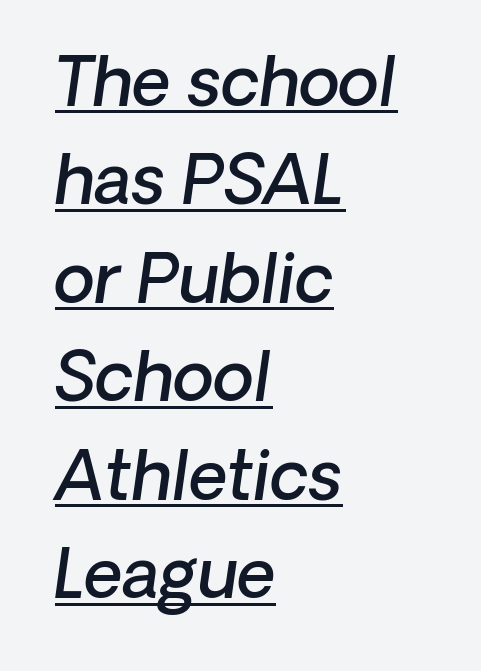
Q: Is the text bold? A: Semi-bold.
Q: Is the text italic (slanted)? A: Yes, it leans right by about 8 degrees.
Q: Is the text underlined? A: Yes.
Q: How is the paragraph aligned? A: Left-aligned.
Q: Is the spacing between letters normal or unusually wide? A: Normal.
Q: Is the spacing between lines tight, normal or loose? A: Normal.
Q: Width (condensed, normal, or wide)? A: Normal.
Q: Stroke contrast? A: Low.
Q: x-height? A: Medium.
Q: Monospaced? A: No.
